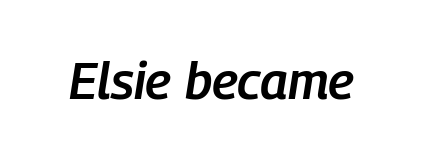
{"italic": "yes", "lean": "right", "slant_degrees": 9, "bold": "semi", "weight": "semibold", "width": "condensed", "stroke_contrast": "low", "x_height": "medium", "monospaced": "no", "underline": "no", "letter_spacing": "normal", "letter_spacing_em": 0.0, "glyph_px": 51}
